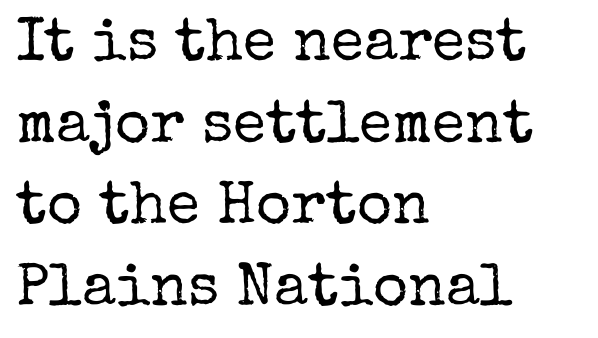
{"serif": "yes", "italic": "no", "bold": "no", "weight": "regular", "width": "normal", "stroke_contrast": "low", "x_height": "medium", "monospaced": "no", "underline": "no", "align": "left", "line_spacing": "normal", "line_spacing_ratio": 1.36, "letter_spacing": "normal", "letter_spacing_em": 0.0, "glyph_px": 60}
